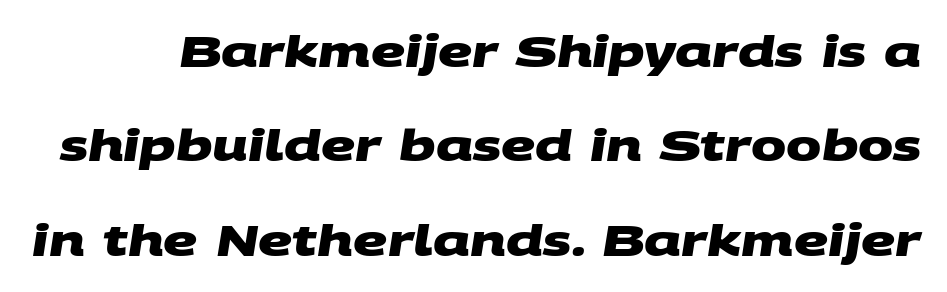
The image shows 42 px heavy, wide sans-serif type; set loose line spacing (2.25x), normal letter spacing, not underlined; medium stroke contrast and a large x-height.
